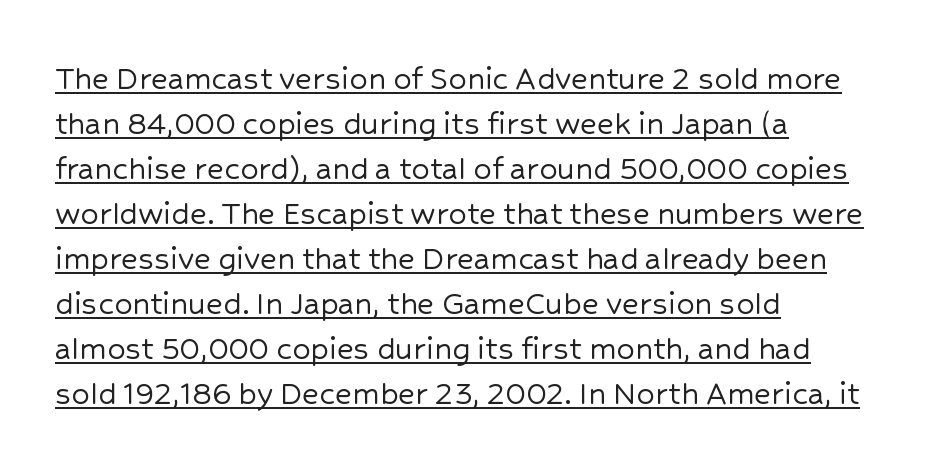
A typesetter would call this zero additional tracking. This sample carries an underscore along the baseline area. The rendering uses a moderate line-height, typical for paragraphs. The face used here is proportionally spaced, like ordinary book or web type. Is the block centered? No — it sits flush against the left margin.
